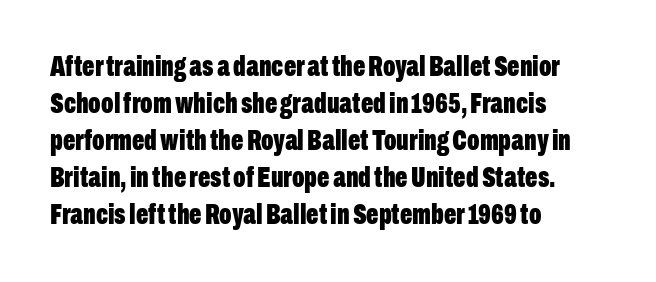
Q: Is the text bold? A: Yes.
Q: Is the text italic (slanted)? A: No, it is upright.
Q: Is the typeface a serif or a sans-serif typeface? A: Sans-serif.
Q: Is the text underlined? A: No.
Q: How is the paragraph aligned? A: Left-aligned.
Q: Is the spacing between letters normal or unusually wide? A: Normal.
Q: Is the spacing between lines tight, normal or loose? A: Normal.
Q: Width (condensed, normal, or wide)? A: Condensed.
Q: Stroke contrast? A: Low.
Q: x-height? A: Medium.
Q: Monospaced? A: No.
